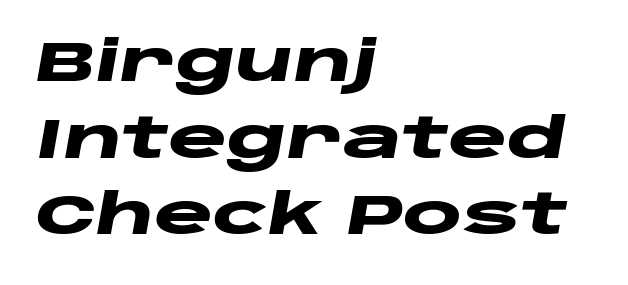
Q: Is the text bold? A: Yes.
Q: Is the text italic (slanted)? A: Yes, it leans right by about 10 degrees.
Q: Is the text underlined? A: No.
Q: How is the paragraph aligned? A: Left-aligned.
Q: Is the spacing between letters normal or unusually wide? A: Normal.
Q: Is the spacing between lines tight, normal or loose? A: Normal.
Q: Width (condensed, normal, or wide)? A: Wide.
Q: Stroke contrast? A: Low.
Q: x-height? A: Large.
Q: Monospaced? A: No.
